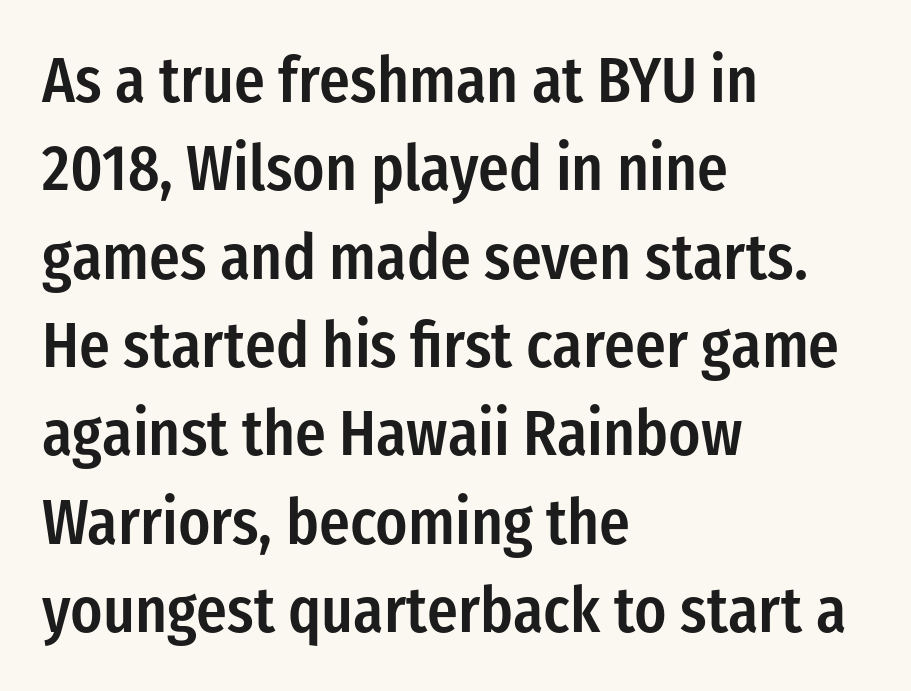
Q: Is the text bold? A: Semi-bold.
Q: Is the text italic (slanted)? A: No, it is upright.
Q: Is the typeface a serif or a sans-serif typeface? A: Sans-serif.
Q: Is the text underlined? A: No.
Q: How is the paragraph aligned? A: Left-aligned.
Q: Is the spacing between letters normal or unusually wide? A: Normal.
Q: Is the spacing between lines tight, normal or loose? A: Normal.
Q: Width (condensed, normal, or wide)? A: Condensed.
Q: Stroke contrast? A: Low.
Q: x-height? A: Medium.
Q: Monospaced? A: No.
